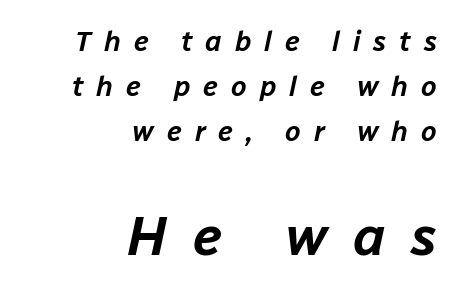
The image shows 55 px text type, italic (leaning right); set right-aligned, normal line spacing (1.61x), unusually wide letter spacing (+0.46 em), not underlined; the second (bottom) block is 1.96x larger; low stroke contrast and a medium x-height.
